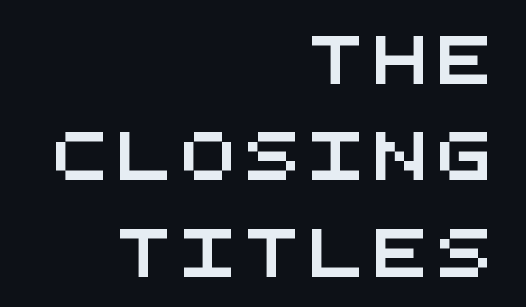
Q: Is the typeface a serif or a sans-serif typeface? A: Sans-serif.
Q: Is the text underlined? A: No.
Q: How is the paragraph aligned? A: Right-aligned.
Q: Is the spacing between lines tight, normal or loose? A: Loose.
Q: Width (condensed, normal, or wide)? A: Wide.
Q: Stroke contrast? A: Medium.
Q: x-height? A: Large.
Q: Monospaced? A: Yes.
